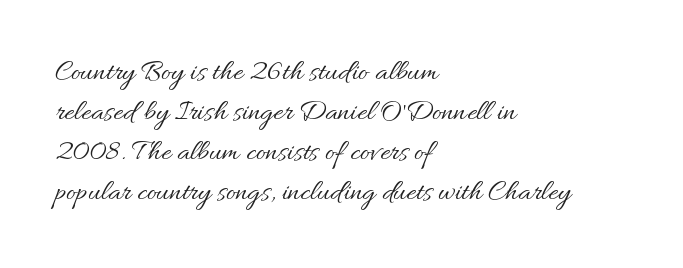
Q: Is the text bold? A: No.
Q: Is the text italic (slanted)? A: Yes.
Q: Is the text underlined? A: No.
Q: How is the paragraph aligned? A: Left-aligned.
Q: Is the spacing between letters normal or unusually wide? A: Normal.
Q: Is the spacing between lines tight, normal or loose? A: Normal.
Q: Width (condensed, normal, or wide)? A: Normal.
Q: Stroke contrast? A: Medium.
Q: x-height? A: Small.
Q: Monospaced? A: No.
